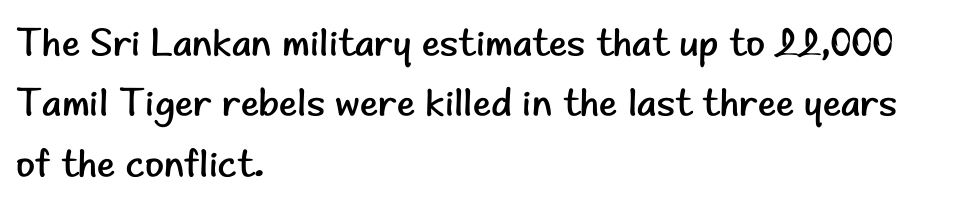
Glyph-to-glyph distance matches everyday printed text. The rendering anchors every line to the left-hand side. Do the characters align in a grid? No, the font is proportional. The baseline area is clear. Evenly set lines give the paragraph a standard silhouette. The type sits square on the baseline with zero lean.
